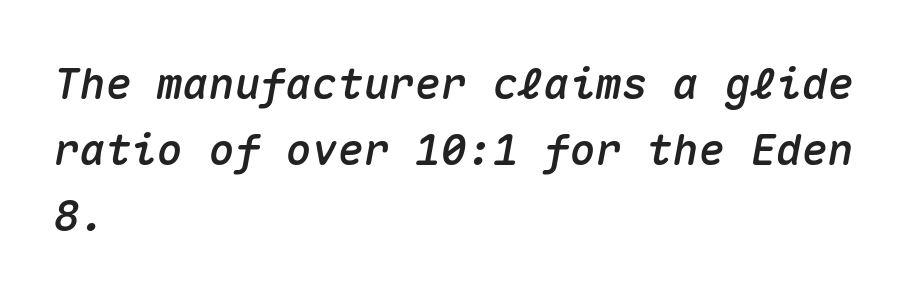
{"italic": "yes", "lean": "right", "slant_degrees": 10, "width": "normal", "stroke_contrast": "medium", "x_height": "medium", "monospaced": "yes", "underline": "no", "align": "left", "line_spacing": "normal", "line_spacing_ratio": 1.53, "letter_spacing": "normal", "letter_spacing_em": 0.0, "glyph_px": 43}
